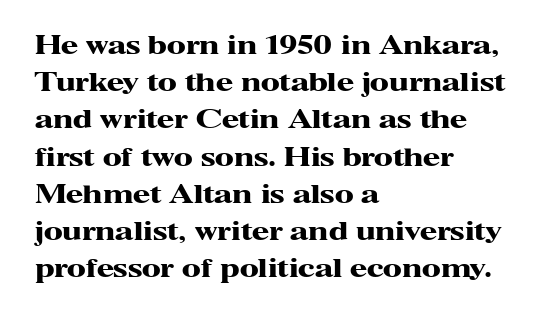
Italic: no, the glyphs are upright roman. Weight: bold. A typesetter would call this zero additional tracking. Does the copy run flush right? No — it runs flush left. In terms of leading, this rendering sits right in the middle. Quick note: underline off.
